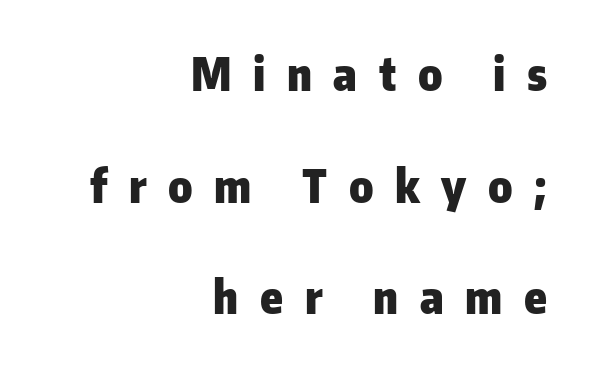
Q: Is the text bold? A: Yes.
Q: Is the text italic (slanted)? A: No, it is upright.
Q: Is the typeface a serif or a sans-serif typeface? A: Sans-serif.
Q: Is the text underlined? A: No.
Q: How is the paragraph aligned? A: Right-aligned.
Q: Is the spacing between letters normal or unusually wide? A: Unusually wide.
Q: Is the spacing between lines tight, normal or loose? A: Loose.
Q: Width (condensed, normal, or wide)? A: Normal.
Q: Stroke contrast? A: Low.
Q: x-height? A: Medium.
Q: Monospaced? A: No.
